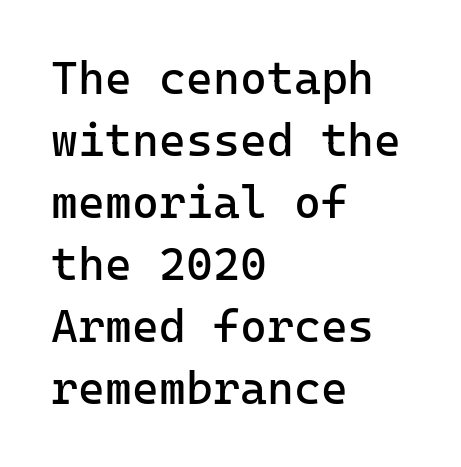
Each word holds together tightly as a unit, with standard inter-letter gaps. The area under the type is left untouched. These lines are set flush left with a ragged right edge. Stem width sits at or under what a default text font uses.
